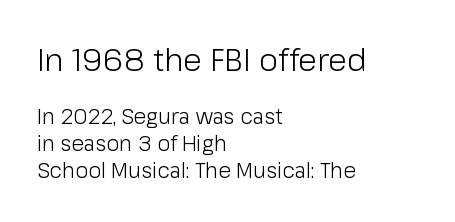
The image shows 31 px light sans-serif type, upright; set left-aligned, normal line spacing (1.28x), normal letter spacing, not underlined; the first (top) block is 1.48x larger; low stroke contrast and a medium x-height.
